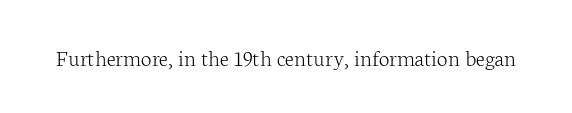
The image shows 24 px text type, upright; set normal letter spacing, not underlined.
